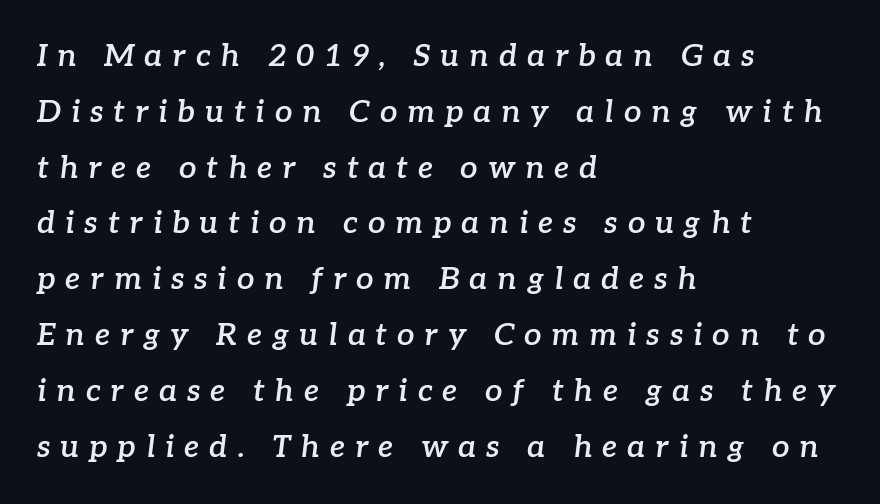
{"serif": "yes", "italic": "yes", "lean": "right", "slant_degrees": 7, "bold": "semi", "weight": "semibold", "width": "normal", "stroke_contrast": "low", "x_height": "medium", "monospaced": "no", "underline": "no", "align": "left", "line_spacing_ratio": 1.8, "letter_spacing": "wide", "letter_spacing_em": 0.32, "glyph_px": 31}
